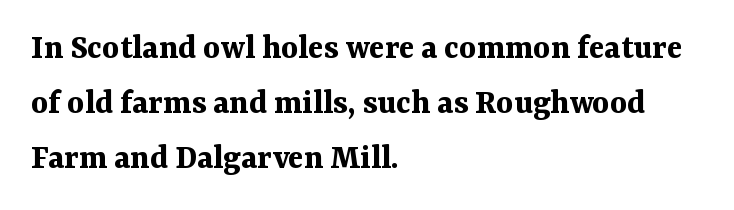
The image shows 36 px bold serif type, upright; set left-aligned, normal line spacing (1.53x), normal letter spacing, not underlined; medium stroke contrast and a medium x-height.
